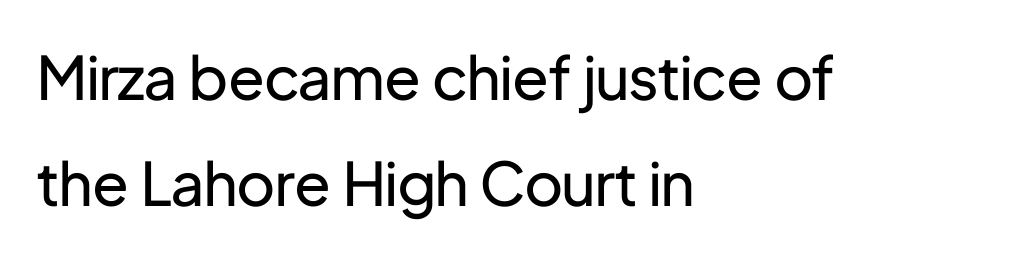
{"serif": "no", "italic": "no", "bold": "no", "weight": "regular", "width": "normal", "stroke_contrast": "low", "x_height": "medium", "monospaced": "no", "underline": "no", "align": "left", "line_spacing_ratio": 1.76, "letter_spacing": "normal", "letter_spacing_em": 0.0, "glyph_px": 60}
